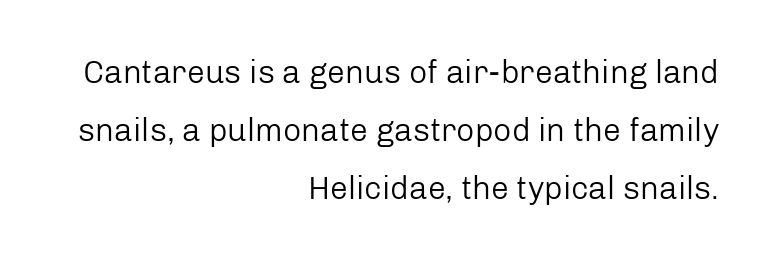
Q: Is the text bold? A: No.
Q: Is the text italic (slanted)? A: No, it is upright.
Q: Is the typeface a serif or a sans-serif typeface? A: Sans-serif.
Q: Is the text underlined? A: No.
Q: How is the paragraph aligned? A: Right-aligned.
Q: Is the spacing between letters normal or unusually wide? A: Normal.
Q: Width (condensed, normal, or wide)? A: Normal.
Q: Stroke contrast? A: Low.
Q: x-height? A: Medium.
Q: Monospaced? A: No.
